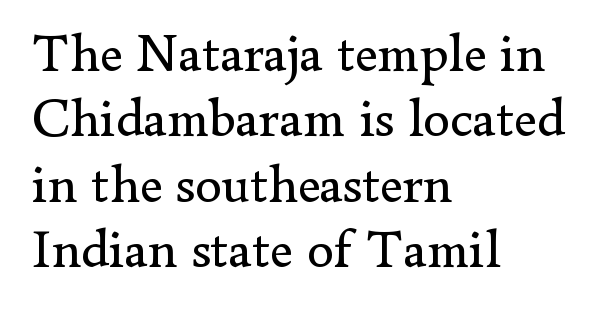
The image shows 54 px regular-weight serif type, upright; set left-aligned, line spacing 1.21x, normal letter spacing, not underlined; low stroke contrast and a small x-height.
